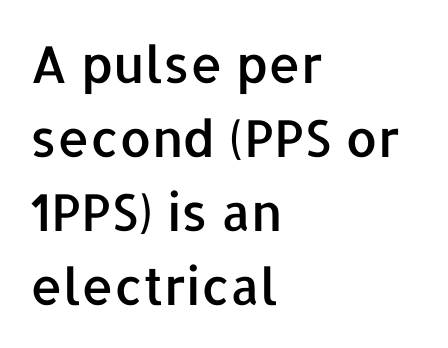
Are there feet on the stems? There aren't — it's a sans. You could call the tracking neutral — neither tight nor loose. Think of a printed novel: that variable character pitch is what you see here. The passage shown is not underscored anywhere. Every stem runs plumb, perpendicular to the baseline.
